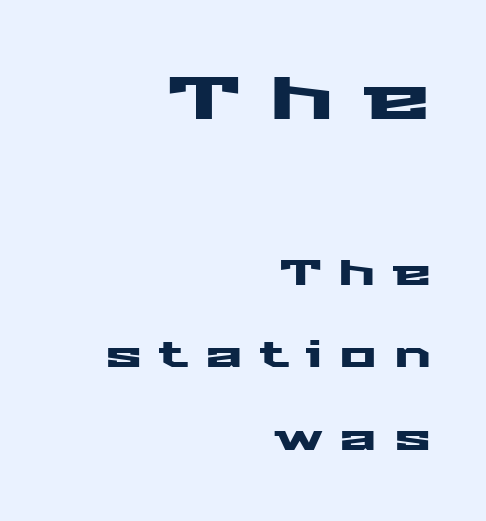
The image shows 61 px wide sans-serif type, upright; set right-aligned, loose line spacing (2.36x), unusually wide letter spacing (+0.48 em), not underlined; the first (top) block is 1.74x larger; medium stroke contrast and a medium x-height.
